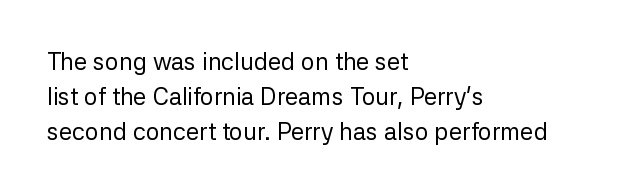
Q: Is the text bold? A: No.
Q: Is the text italic (slanted)? A: No, it is upright.
Q: Is the text underlined? A: No.
Q: How is the paragraph aligned? A: Left-aligned.
Q: Is the spacing between letters normal or unusually wide? A: Normal.
Q: Is the spacing between lines tight, normal or loose? A: Normal.
